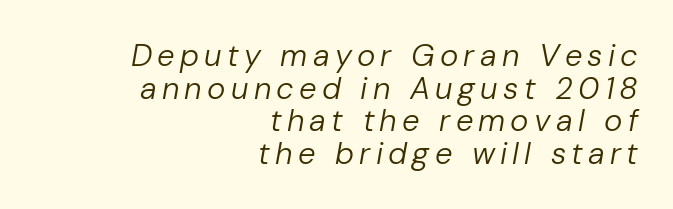
A flush-right, rag-left setting is used for this passage. A typesetter would call this leading minimal, almost set solid. These lines are rendered in a variable-pitch font. Would a proofreader flag this as italicized? Yes. The passage shown is not underscored anywhere. A light-to-regular cut is what we see here.
